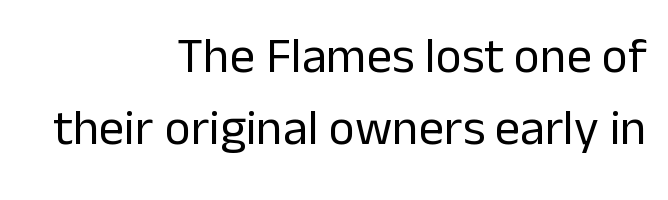
Q: Is the text bold? A: No.
Q: Is the text italic (slanted)? A: No, it is upright.
Q: Is the typeface a serif or a sans-serif typeface? A: Sans-serif.
Q: Is the text underlined? A: No.
Q: How is the paragraph aligned? A: Right-aligned.
Q: Is the spacing between letters normal or unusually wide? A: Normal.
Q: Is the spacing between lines tight, normal or loose? A: Normal.
Q: Width (condensed, normal, or wide)? A: Normal.
Q: Stroke contrast? A: Low.
Q: x-height? A: Medium.
Q: Monospaced? A: No.
